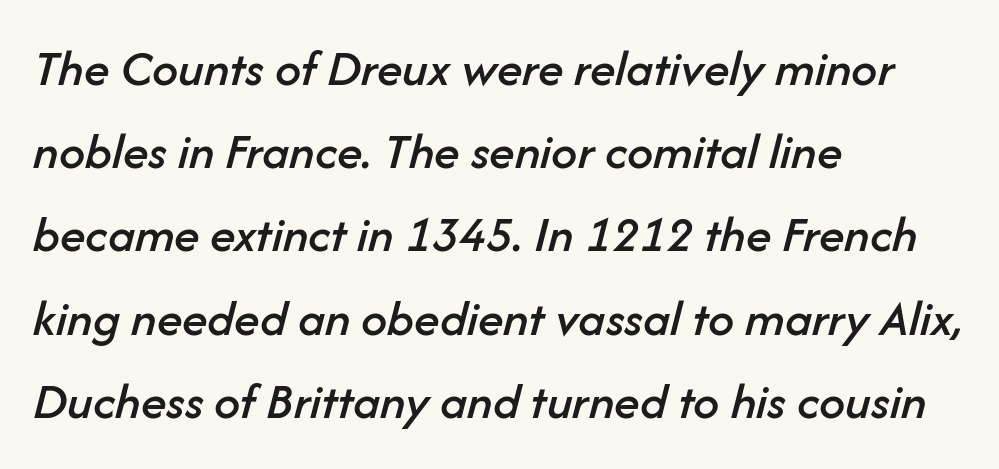
Q: Is the text italic (slanted)? A: Yes, it leans right by about 14 degrees.
Q: Is the text underlined? A: No.
Q: How is the paragraph aligned? A: Left-aligned.
Q: Is the spacing between letters normal or unusually wide? A: Normal.
Q: Is the spacing between lines tight, normal or loose? A: Normal.
Q: Width (condensed, normal, or wide)? A: Normal.
Q: Stroke contrast? A: Low.
Q: x-height? A: Medium.
Q: Monospaced? A: No.
